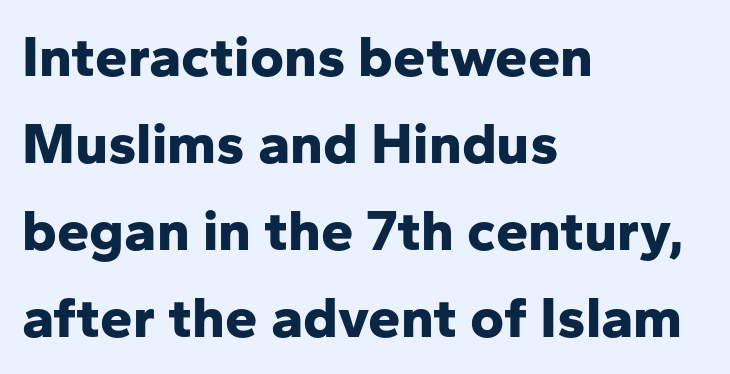
{"serif": "no", "italic": "no", "bold": "yes", "weight": "bold", "width": "normal", "stroke_contrast": "low", "x_height": "medium", "monospaced": "no", "underline": "no", "align": "left", "line_spacing": "normal", "line_spacing_ratio": 1.5, "letter_spacing": "normal", "letter_spacing_em": 0.0, "glyph_px": 58}
